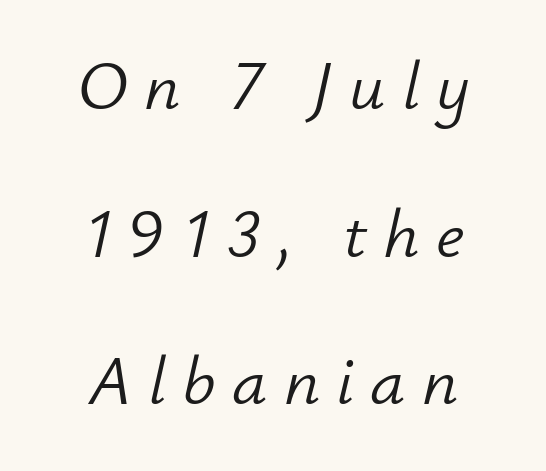
Q: Is the text bold? A: No.
Q: Is the text italic (slanted)? A: Yes, it leans right by about 12 degrees.
Q: Is the text underlined? A: No.
Q: How is the paragraph aligned? A: Centered.
Q: Is the spacing between letters normal or unusually wide? A: Unusually wide.
Q: Is the spacing between lines tight, normal or loose? A: Loose.
Q: Width (condensed, normal, or wide)? A: Normal.
Q: Stroke contrast? A: Low.
Q: x-height? A: Small.
Q: Monospaced? A: No.
